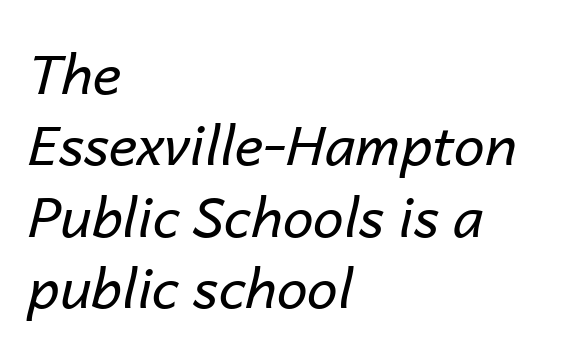
The image shows 55 px regular-weight type, italic (leaning right); set left-aligned, normal line spacing (1.3x), normal letter spacing, not underlined; low stroke contrast and a medium x-height.
